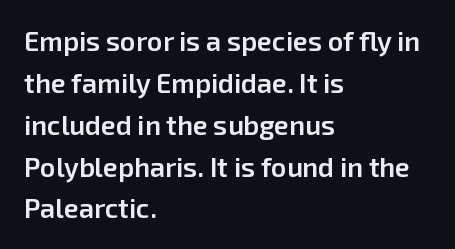
{"italic": "no", "bold": "semi", "underline": "no", "align": "left", "line_spacing": "normal", "line_spacing_ratio": 1.55, "letter_spacing": "normal", "letter_spacing_em": 0.0, "glyph_px": 27}
